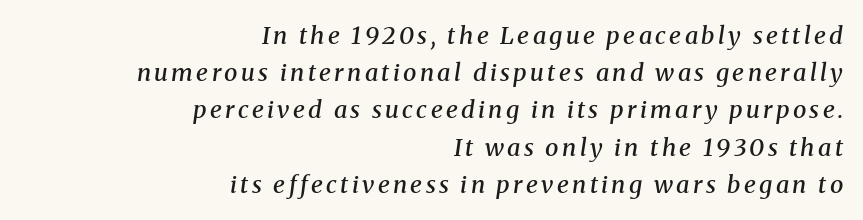
{"italic": "yes", "lean": "right", "slant_degrees": 8, "bold": "semi", "underline": "no", "align": "right", "line_spacing": "normal", "line_spacing_ratio": 1.55, "glyph_px": 24}
